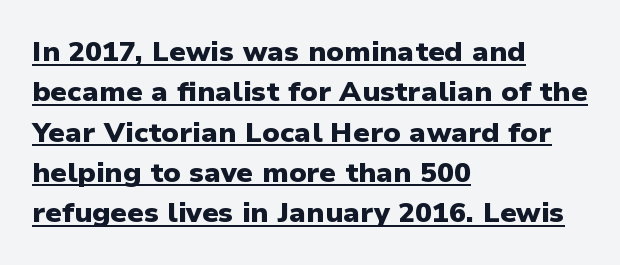
The image shows 28 px heavy sans-serif type, upright; set left-aligned, normal line spacing (1.44x), normal letter spacing, underlined; low stroke contrast and a medium x-height.
